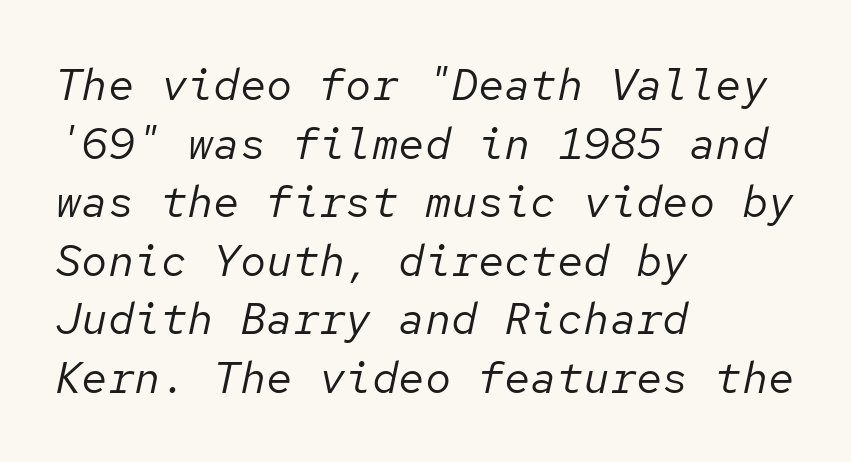
The image shows 44 px regular-weight type, italic (leaning right), monospaced; set left-aligned, normal line spacing (1.33x), normal letter spacing, not underlined; low stroke contrast and a medium x-height.
